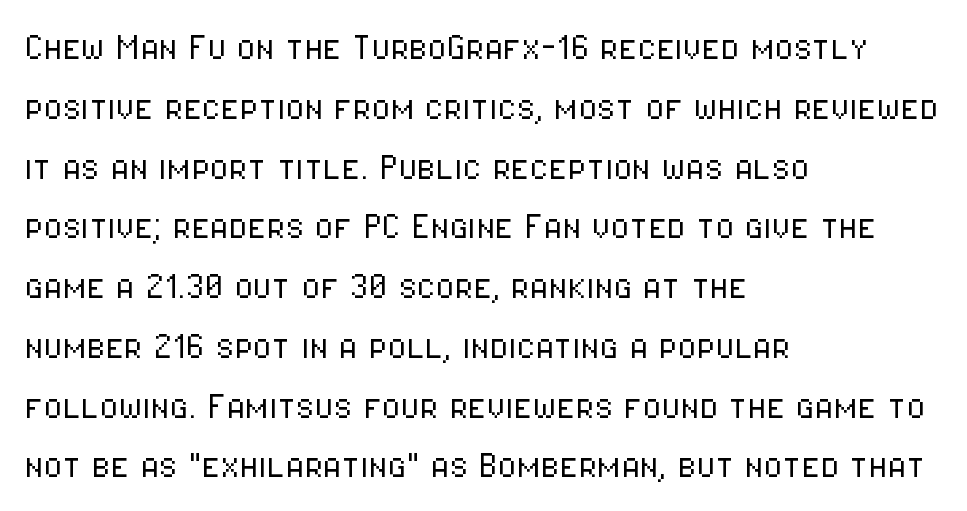
Q: Is the text bold? A: No.
Q: Is the text italic (slanted)? A: No, it is upright.
Q: Is the typeface a serif or a sans-serif typeface? A: Sans-serif.
Q: Is the text underlined? A: No.
Q: How is the paragraph aligned? A: Left-aligned.
Q: Is the spacing between letters normal or unusually wide? A: Normal.
Q: Is the spacing between lines tight, normal or loose? A: Normal.
Q: Width (condensed, normal, or wide)? A: Condensed.
Q: Stroke contrast? A: Low.
Q: x-height? A: Medium.
Q: Monospaced? A: No.
